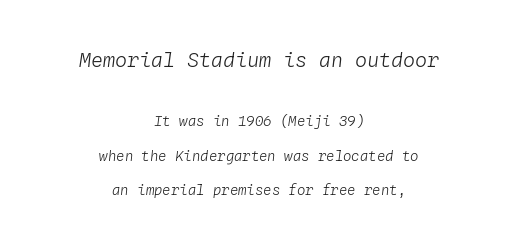
{"italic": "yes", "lean": "right", "slant_degrees": 4, "bold": "no", "underline": "no", "align": "center", "line_spacing": "loose", "line_spacing_ratio": 2.46, "letter_spacing": "normal", "letter_spacing_em": 0.0, "larger_block": "first", "size_ratio": 1.43, "glyph_px": 20}
